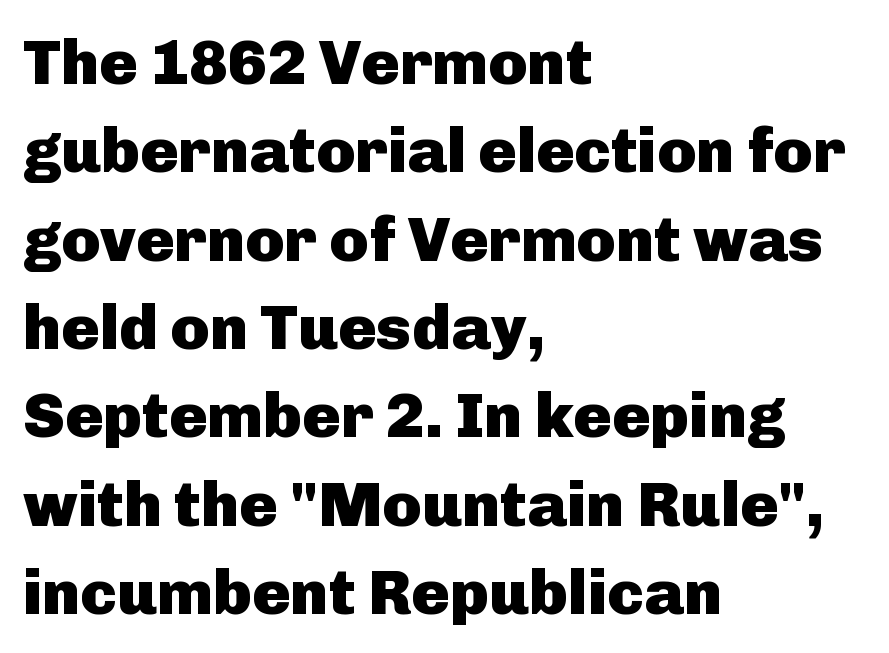
The image shows 64 px heavy sans-serif type, upright; set left-aligned, normal line spacing (1.38x), normal letter spacing, not underlined; low stroke contrast and a medium x-height.
